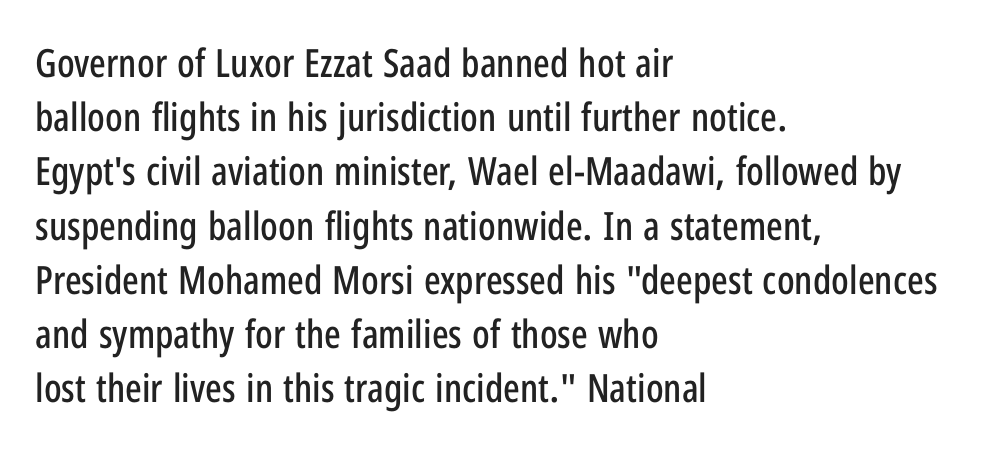
Q: Is the text italic (slanted)? A: No, it is upright.
Q: Is the typeface a serif or a sans-serif typeface? A: Sans-serif.
Q: Is the text underlined? A: No.
Q: How is the paragraph aligned? A: Left-aligned.
Q: Is the spacing between letters normal or unusually wide? A: Normal.
Q: Is the spacing between lines tight, normal or loose? A: Normal.
Q: Width (condensed, normal, or wide)? A: Condensed.
Q: Stroke contrast? A: Low.
Q: x-height? A: Medium.
Q: Monospaced? A: No.
